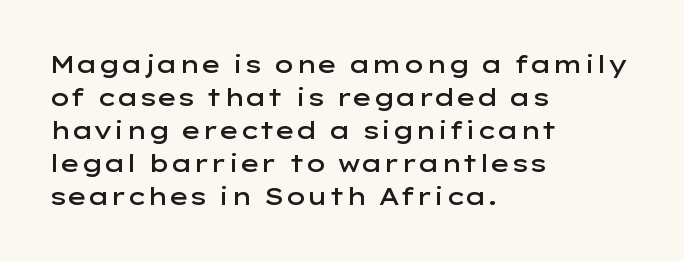
Q: Is the text bold? A: Semi-bold.
Q: Is the text italic (slanted)? A: No, it is upright.
Q: Is the text underlined? A: No.
Q: How is the paragraph aligned? A: Left-aligned.
Q: Is the spacing between letters normal or unusually wide? A: Normal.
Q: Is the spacing between lines tight, normal or loose? A: Normal.
